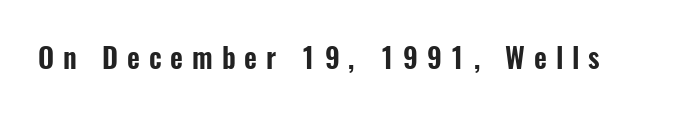
The image shows 28 px condensed sans-serif type, upright; set unusually wide letter spacing (+0.32 em), not underlined; low stroke contrast and a medium x-height.
